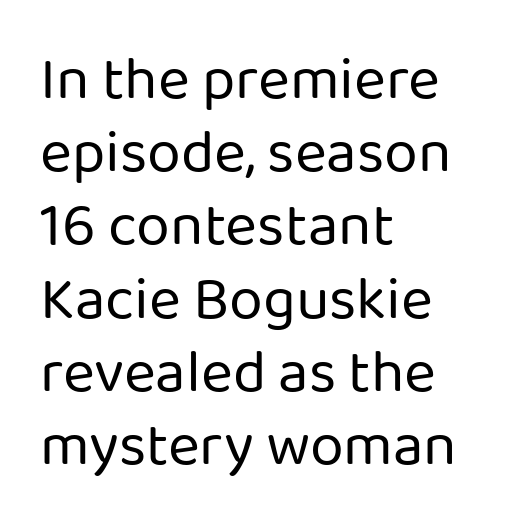
Q: Is the text bold? A: No.
Q: Is the text italic (slanted)? A: No, it is upright.
Q: Is the typeface a serif or a sans-serif typeface? A: Sans-serif.
Q: Is the text underlined? A: No.
Q: How is the paragraph aligned? A: Left-aligned.
Q: Is the spacing between letters normal or unusually wide? A: Normal.
Q: Width (condensed, normal, or wide)? A: Normal.
Q: Stroke contrast? A: Low.
Q: x-height? A: Medium.
Q: Monospaced? A: No.
